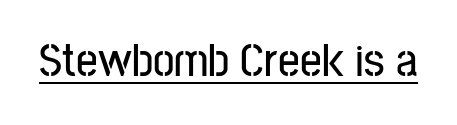
{"serif": "no", "italic": "no", "width": "condensed", "stroke_contrast": "low", "x_height": "medium", "monospaced": "no", "underline": "yes", "letter_spacing": "normal", "letter_spacing_em": 0.0, "glyph_px": 48}
